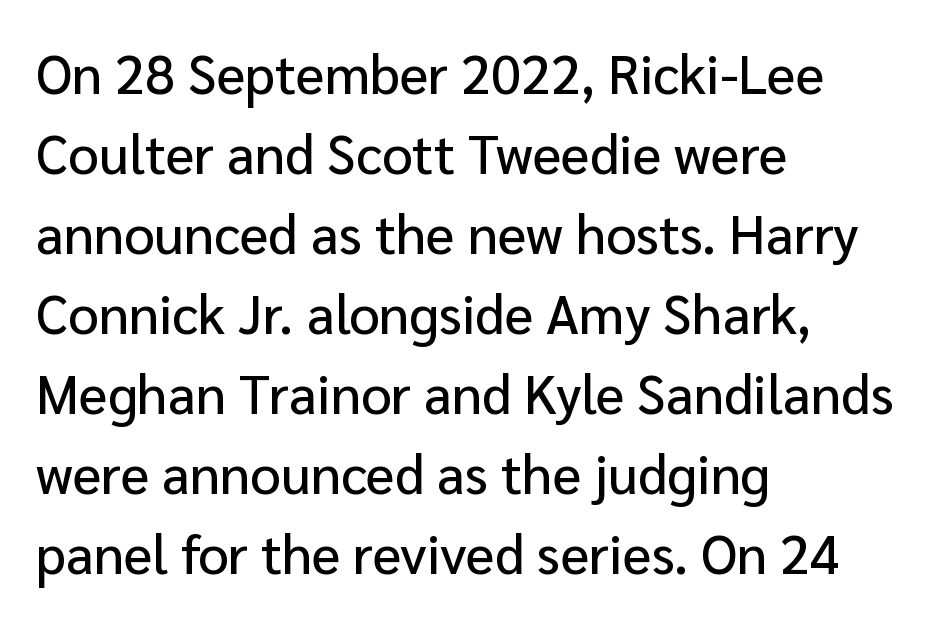
Q: Is the text italic (slanted)? A: No, it is upright.
Q: Is the typeface a serif or a sans-serif typeface? A: Sans-serif.
Q: Is the text underlined? A: No.
Q: How is the paragraph aligned? A: Left-aligned.
Q: Is the spacing between letters normal or unusually wide? A: Normal.
Q: Is the spacing between lines tight, normal or loose? A: Normal.
Q: Width (condensed, normal, or wide)? A: Normal.
Q: Stroke contrast? A: Low.
Q: x-height? A: Medium.
Q: Monospaced? A: No.
